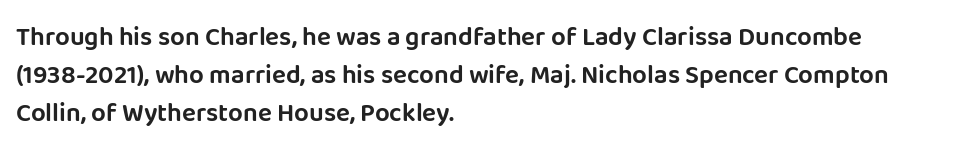
Q: Is the text italic (slanted)? A: No, it is upright.
Q: Is the text underlined? A: No.
Q: How is the paragraph aligned? A: Left-aligned.
Q: Is the spacing between letters normal or unusually wide? A: Normal.
Q: Is the spacing between lines tight, normal or loose? A: Normal.
